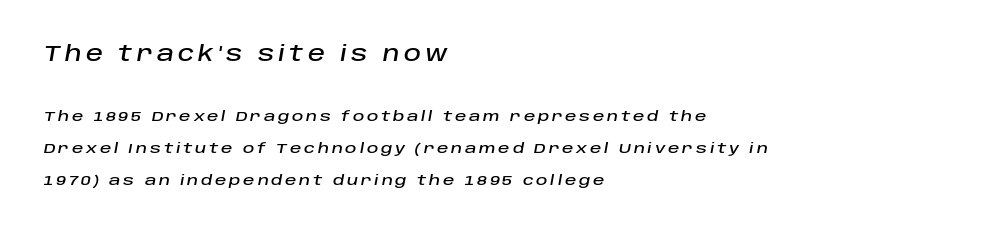
Vertically, the passage feels expansive, rows floating well apart. Clear beneath every line of the passage. Characters are canted at an angle relative to the baseline's perpendicular. The face used here appears at its bigger size in the upper chunk.
